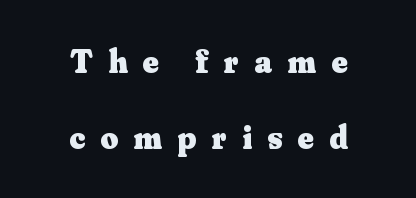
Q: Is the text bold? A: Yes.
Q: Is the text italic (slanted)? A: No, it is upright.
Q: Is the typeface a serif or a sans-serif typeface? A: Serif.
Q: Is the text underlined? A: No.
Q: How is the paragraph aligned? A: Centered.
Q: Is the spacing between letters normal or unusually wide? A: Unusually wide.
Q: Is the spacing between lines tight, normal or loose? A: Loose.
Q: Width (condensed, normal, or wide)? A: Normal.
Q: Stroke contrast? A: Medium.
Q: x-height? A: Small.
Q: Monospaced? A: No.
